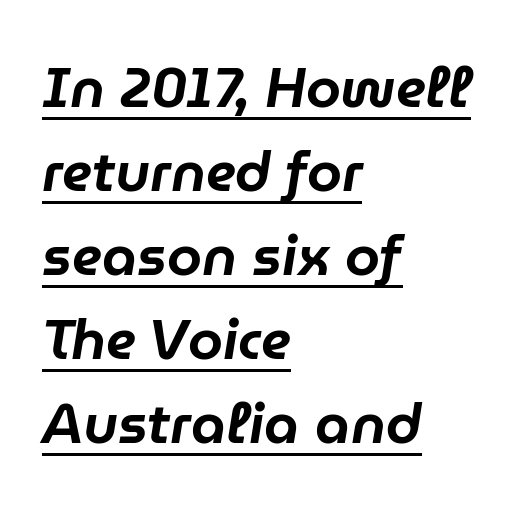
Each letter keeps its own natural width here, so spacing adapts to shape. In terms of letterspacing, this is plain default setting. The compositor pushed each line to the left boundary. In terms of posture, this sample is oblique.
